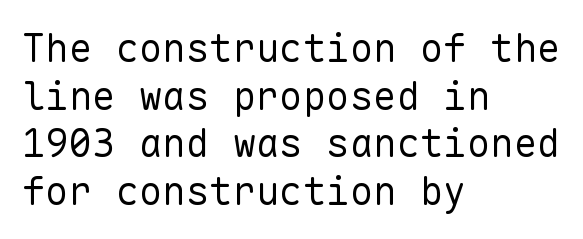
Tracking here is standard; glyphs follow each other at the usual distance. No feet cap the strokes, marking this as sans-serif type. Only glyphs here, with clear space below each row. You can tell it's not italic because the verticals are truly vertical. Notice how the passage keeps a crisp vertical edge on the left only.
